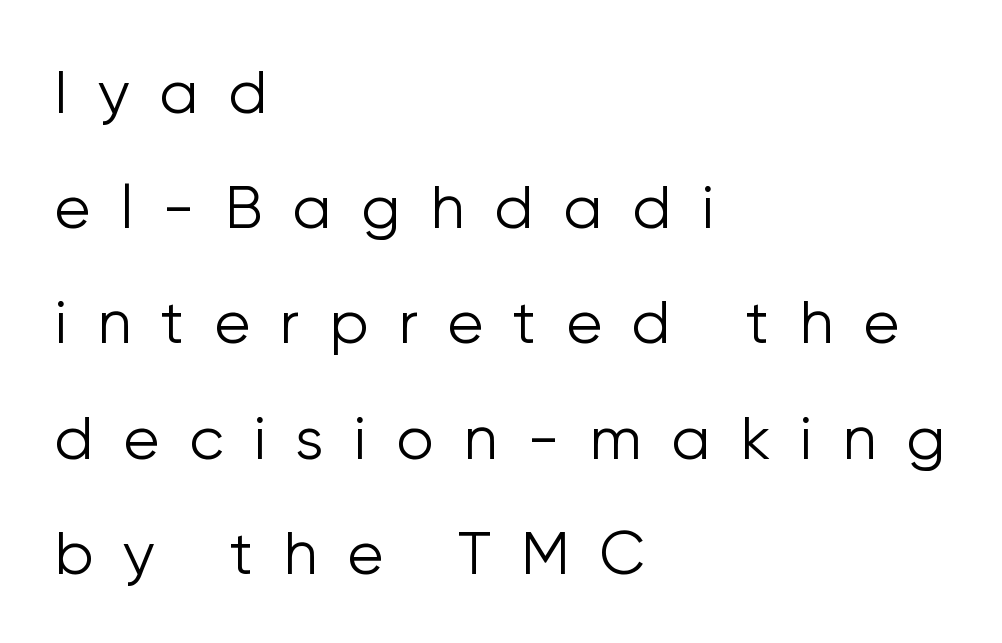
{"serif": "no", "italic": "no", "bold": "no", "weight": "light", "width": "normal", "stroke_contrast": "low", "x_height": "medium", "monospaced": "no", "underline": "no", "align": "left", "line_spacing": "loose", "line_spacing_ratio": 1.92, "letter_spacing": "wide", "letter_spacing_em": 0.49, "glyph_px": 60}
